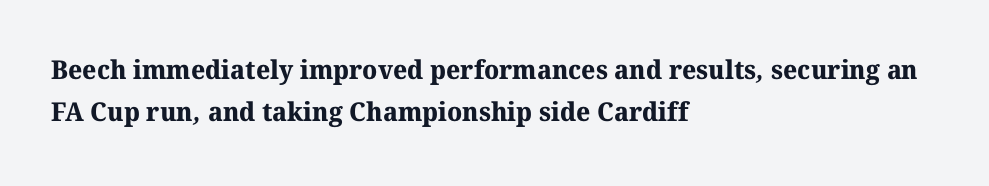
{"bold": "yes", "underline": "no", "align": "left", "line_spacing": "normal", "line_spacing_ratio": 1.62, "letter_spacing": "normal", "letter_spacing_em": 0.0, "glyph_px": 26}
